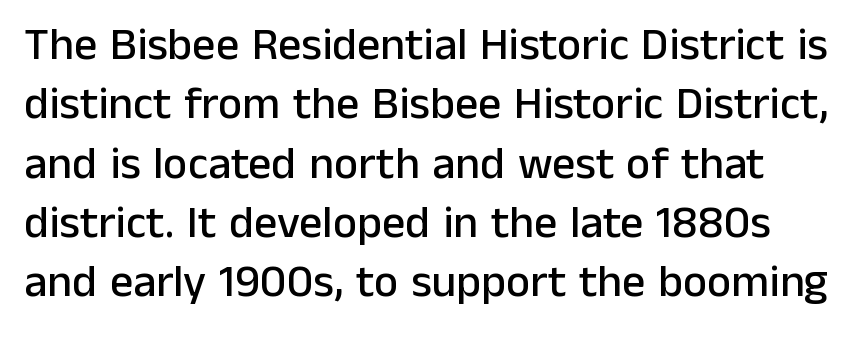
{"serif": "no", "italic": "no", "width": "normal", "stroke_contrast": "low", "x_height": "medium", "monospaced": "no", "underline": "no", "line_spacing": "normal", "line_spacing_ratio": 1.29, "letter_spacing": "normal", "letter_spacing_em": 0.0, "glyph_px": 46}
